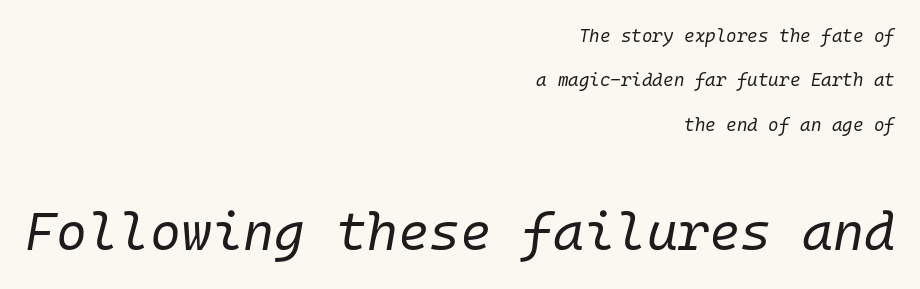
The image shows 53 px regular-weight type, italic (leaning right), monospaced; set right-aligned, loose line spacing (2.46x), normal letter spacing, not underlined; the second (bottom) block is 2.94x larger; low stroke contrast and a medium x-height.
